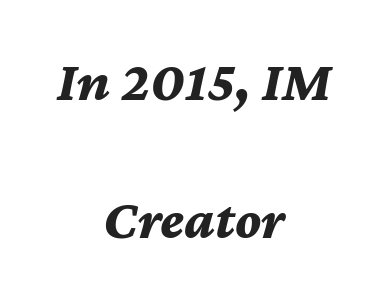
Q: Is the text bold? A: Yes.
Q: Is the text italic (slanted)? A: Yes, it leans right by about 12 degrees.
Q: Is the text underlined? A: No.
Q: How is the paragraph aligned? A: Centered.
Q: Is the spacing between letters normal or unusually wide? A: Normal.
Q: Is the spacing between lines tight, normal or loose? A: Loose.
Q: Width (condensed, normal, or wide)? A: Normal.
Q: Stroke contrast? A: Medium.
Q: x-height? A: Medium.
Q: Monospaced? A: No.
